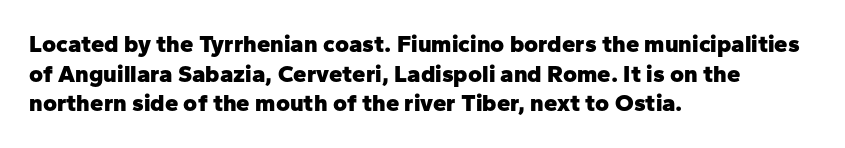
The image shows 24 px bold type, upright; set left-aligned, line spacing 1.23x, normal letter spacing, not underlined.
